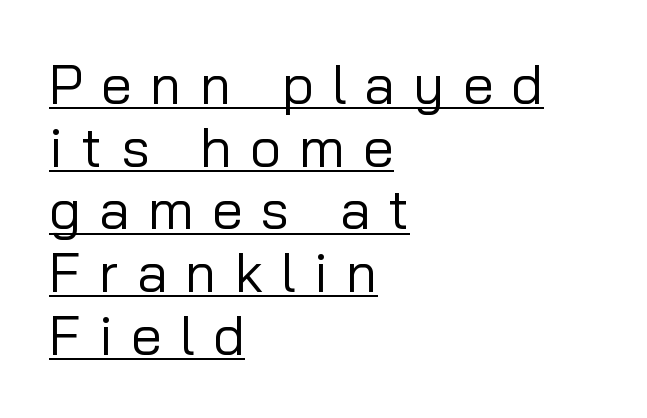
{"serif": "no", "italic": "no", "bold": "no", "weight": "regular", "width": "normal", "stroke_contrast": "low", "x_height": "medium", "monospaced": "no", "underline": "yes", "align": "left", "line_spacing": "tight", "line_spacing_ratio": 1.14, "letter_spacing": "wide", "letter_spacing_em": 0.33, "glyph_px": 55}
